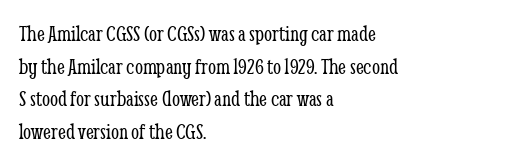
{"italic": "no", "bold": "no", "underline": "no", "align": "left", "line_spacing": "normal", "line_spacing_ratio": 1.42, "letter_spacing": "normal", "letter_spacing_em": 0.0, "glyph_px": 23}
